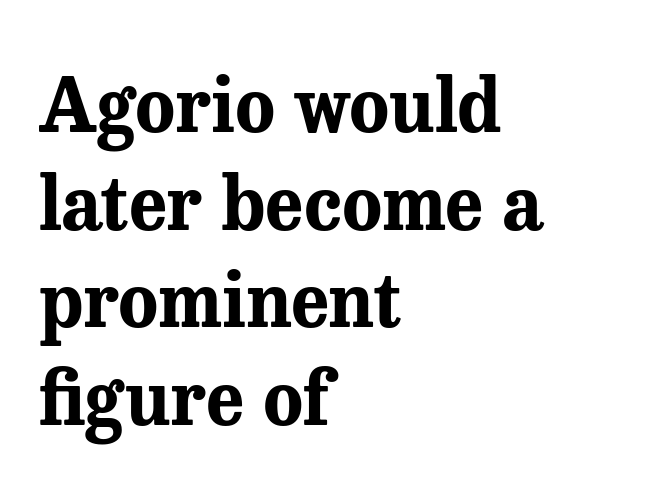
The face used here is rendered with its standard letterfit. Left-aligned paragraph, ragged on the right. Clear beneath every line of the passage. Posture: vertical. Yep, those are serifs on the letters. Heft: maximum for text — a bold.
